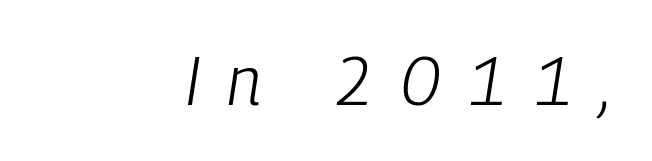
Q: Is the text bold? A: No.
Q: Is the text italic (slanted)? A: Yes, it leans right by about 9 degrees.
Q: Is the text underlined? A: No.
Q: How is the paragraph aligned? A: Right-aligned.
Q: Is the spacing between letters normal or unusually wide? A: Unusually wide.
Q: Width (condensed, normal, or wide)? A: Condensed.
Q: Stroke contrast? A: Low.
Q: x-height? A: Medium.
Q: Monospaced? A: No.
